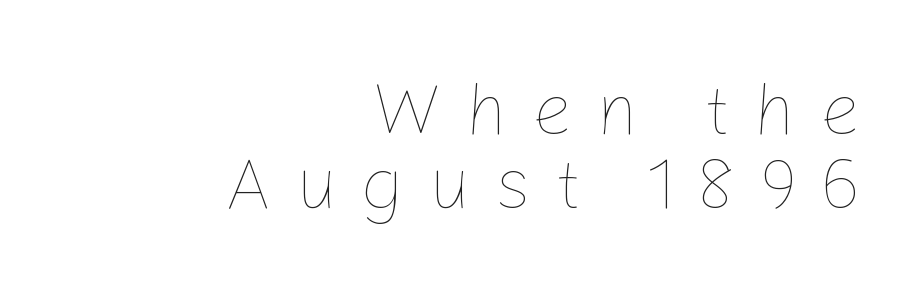
The image shows 74 px thin type, upright; set right-aligned, tight line spacing (1.0x), unusually wide letter spacing (+0.3 em), not underlined; low stroke contrast and a medium x-height.
